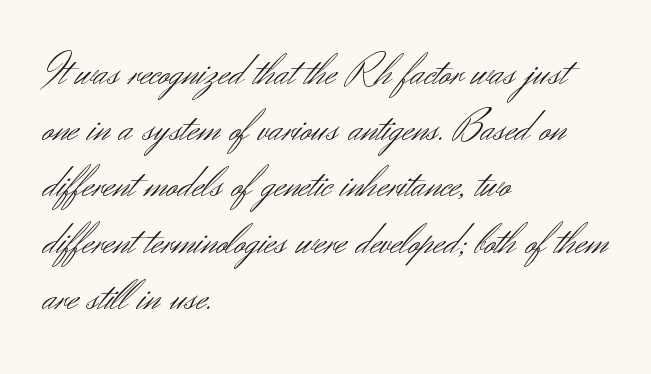
Q: Is the text bold? A: No.
Q: Is the text italic (slanted)? A: Yes.
Q: Is the typeface a serif or a sans-serif typeface? A: Sans-serif.
Q: Is the text underlined? A: No.
Q: How is the paragraph aligned? A: Left-aligned.
Q: Is the spacing between letters normal or unusually wide? A: Normal.
Q: Is the spacing between lines tight, normal or loose? A: Normal.
Q: Width (condensed, normal, or wide)? A: Normal.
Q: Stroke contrast? A: Medium.
Q: x-height? A: Small.
Q: Monospaced? A: No.
